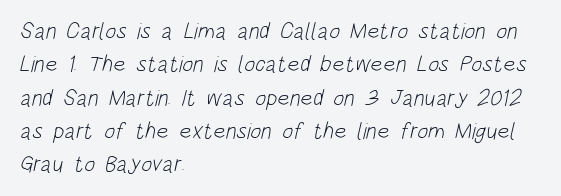
The image shows 23 px text type; set left-aligned, normal line spacing (1.45x), normal letter spacing, not underlined.
